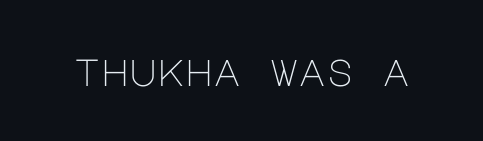
Caption: face not bold, strokes unweighted. The type sits square on the baseline with zero lean. Font category for this specimen: sans-serif. Clear beneath every line of the passage.
